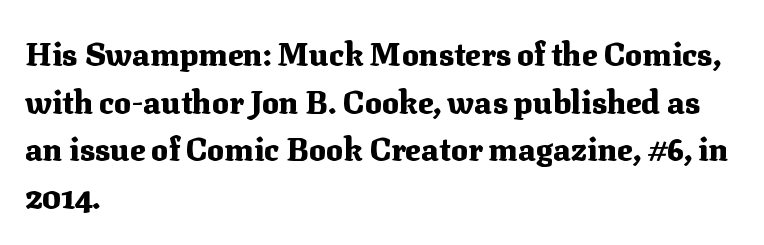
{"serif": "yes", "italic": "no", "bold": "yes", "weight": "heavy", "width": "normal", "stroke_contrast": "medium", "x_height": "medium", "monospaced": "no", "underline": "no", "align": "left", "line_spacing": "normal", "line_spacing_ratio": 1.49, "letter_spacing": "normal", "letter_spacing_em": 0.0, "glyph_px": 32}
